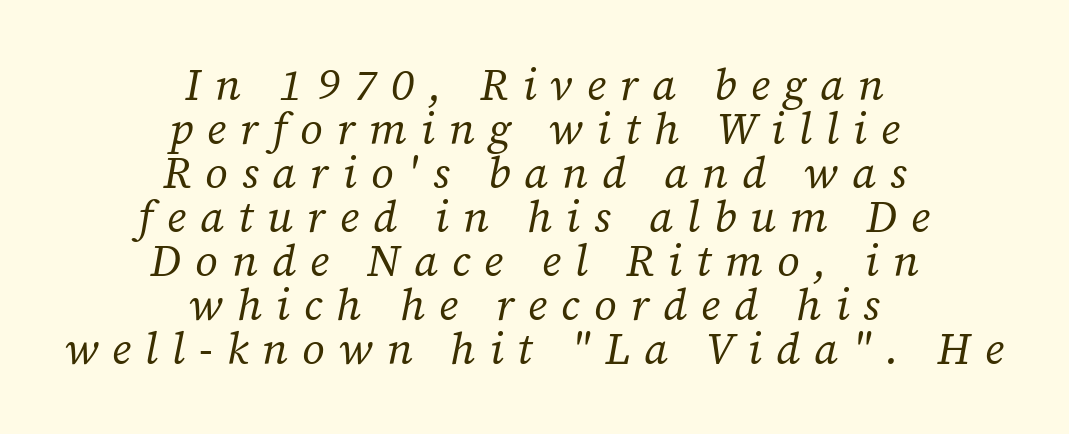
The image shows 44 px regular-weight serif type, italic (leaning right); set centered, tight line spacing (1.0x), unusually wide letter spacing (+0.32 em), not underlined; low stroke contrast and a medium x-height.
